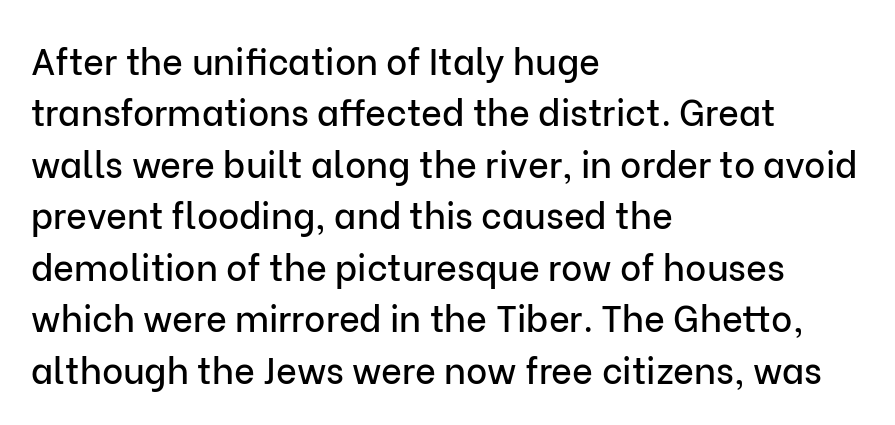
Q: Is the text italic (slanted)? A: No, it is upright.
Q: Is the typeface a serif or a sans-serif typeface? A: Sans-serif.
Q: Is the text underlined? A: No.
Q: How is the paragraph aligned? A: Left-aligned.
Q: Is the spacing between letters normal or unusually wide? A: Normal.
Q: Is the spacing between lines tight, normal or loose? A: Normal.
Q: Width (condensed, normal, or wide)? A: Normal.
Q: Stroke contrast? A: Low.
Q: x-height? A: Medium.
Q: Monospaced? A: No.
